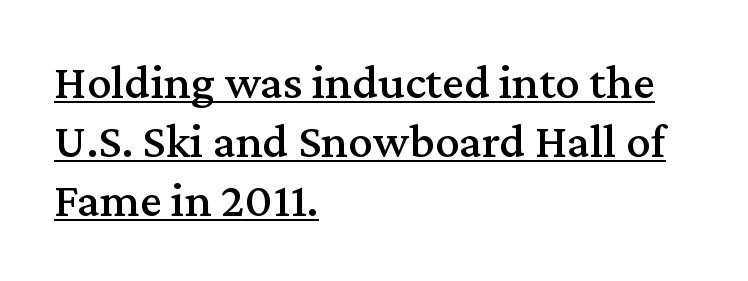
The image shows 49 px serif type, upright; set left-aligned, line spacing 1.2x, normal letter spacing, underlined; medium stroke contrast and a medium x-height.
